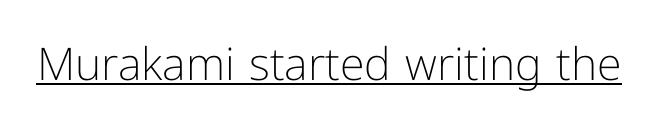
{"serif": "no", "italic": "no", "bold": "no", "weight": "light", "width": "normal", "stroke_contrast": "low", "x_height": "medium", "monospaced": "no", "underline": "yes", "letter_spacing": "normal", "letter_spacing_em": 0.0, "glyph_px": 45}
